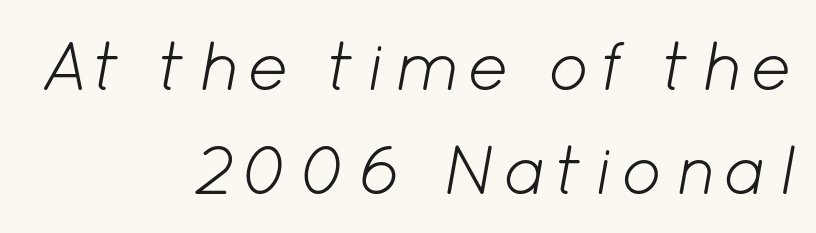
Q: Is the text bold? A: No.
Q: Is the text italic (slanted)? A: Yes, it leans right by about 12 degrees.
Q: Is the text underlined? A: No.
Q: How is the paragraph aligned? A: Right-aligned.
Q: Is the spacing between lines tight, normal or loose? A: Normal.
Q: Width (condensed, normal, or wide)? A: Normal.
Q: Stroke contrast? A: Low.
Q: x-height? A: Medium.
Q: Monospaced? A: No.
